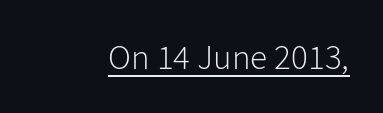
Q: Is the text bold? A: No.
Q: Is the text italic (slanted)? A: No, it is upright.
Q: Is the typeface a serif or a sans-serif typeface? A: Sans-serif.
Q: Is the text underlined? A: Yes.
Q: Is the spacing between letters normal or unusually wide? A: Normal.
Q: Width (condensed, normal, or wide)? A: Normal.
Q: Stroke contrast? A: Low.
Q: x-height? A: Medium.
Q: Monospaced? A: No.
